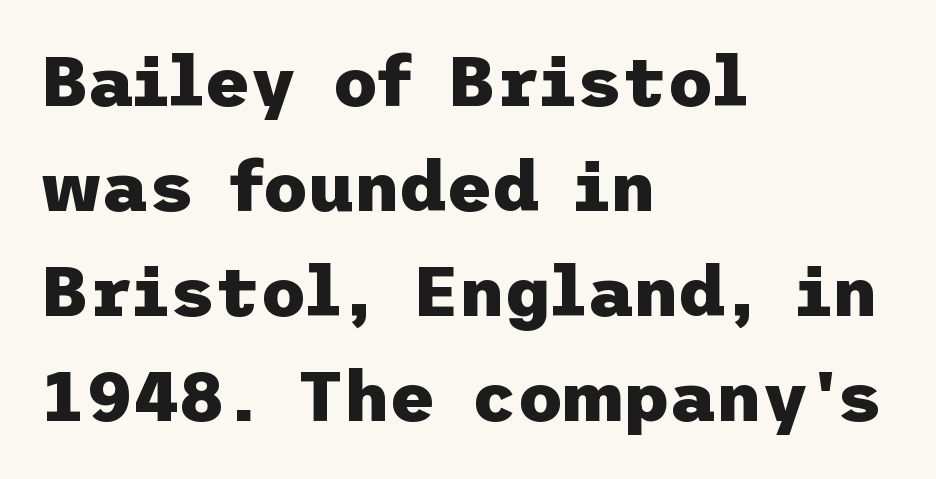
The image shows 71 px heavy sans-serif type, upright; set left-aligned, normal line spacing (1.48x), normal letter spacing, not underlined; low stroke contrast and a medium x-height.
